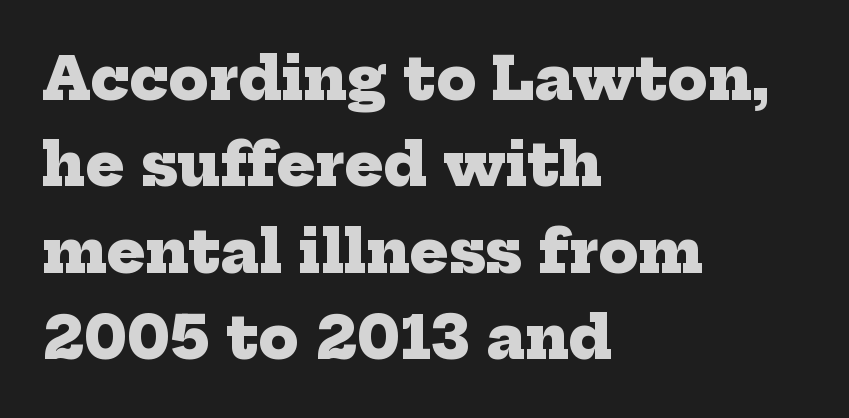
A normal amount of white space separates one row of letters from the next. Note the varied advance widths — an 'i' is clearly narrower than an 'm'. What kind of face is this? One with serifs. The space beneath each line is pristine and unruled. Horizontal alignment here is leftward, the default for most running prose. Tracking here is standard; glyphs follow each other at the usual distance.
